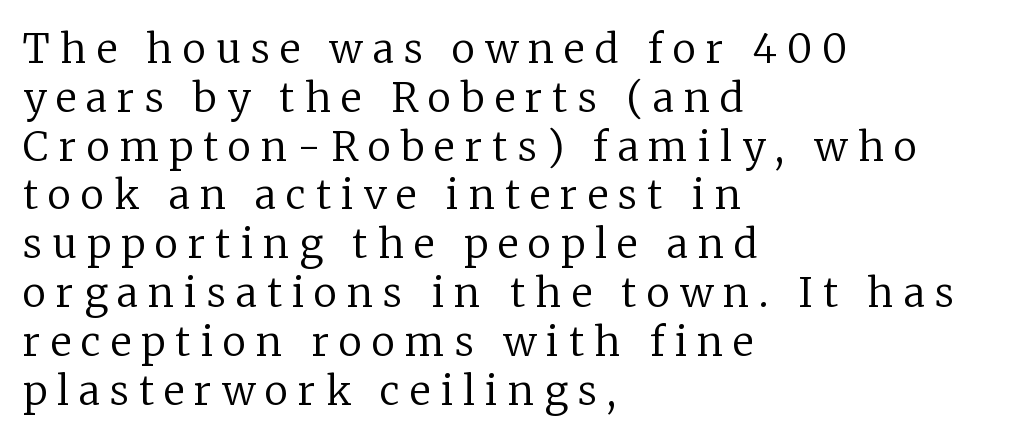
The image shows 40 px regular-weight serif type, upright; set left-aligned, line spacing 1.22x, unusually wide letter spacing (+0.25 em), not underlined; low stroke contrast and a medium x-height.
